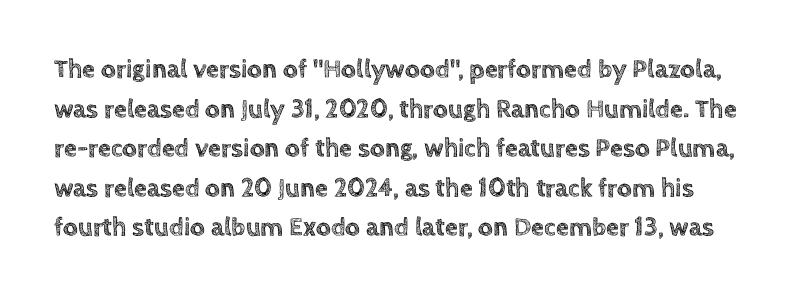
{"italic": "no", "underline": "no", "line_spacing": "normal", "line_spacing_ratio": 1.52, "letter_spacing": "normal", "letter_spacing_em": 0.0, "glyph_px": 26}
